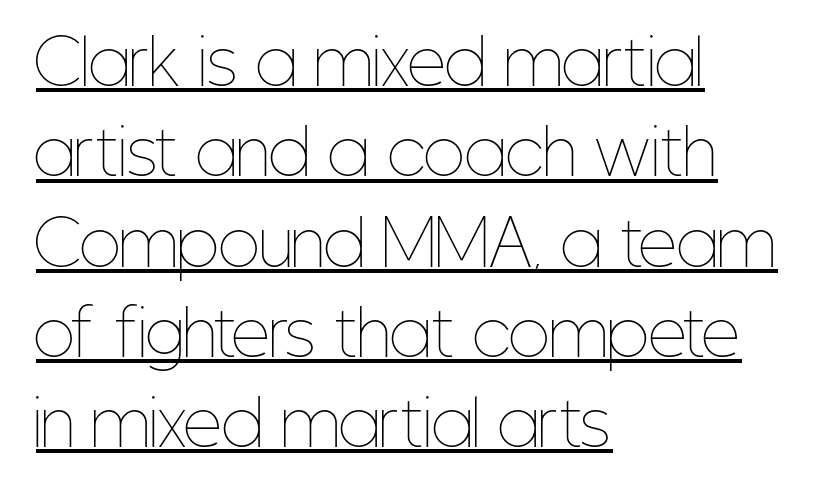
The image shows 61 px thin, condensed type, upright; set left-aligned, normal line spacing (1.48x), normal letter spacing, underlined; low stroke contrast and a medium x-height.
